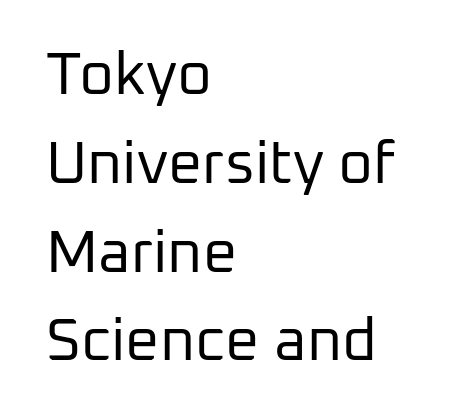
Q: Is the text bold? A: No.
Q: Is the text italic (slanted)? A: No, it is upright.
Q: Is the typeface a serif or a sans-serif typeface? A: Sans-serif.
Q: Is the text underlined? A: No.
Q: How is the paragraph aligned? A: Left-aligned.
Q: Is the spacing between letters normal or unusually wide? A: Normal.
Q: Is the spacing between lines tight, normal or loose? A: Normal.
Q: Width (condensed, normal, or wide)? A: Normal.
Q: Stroke contrast? A: Low.
Q: x-height? A: Medium.
Q: Monospaced? A: No.
